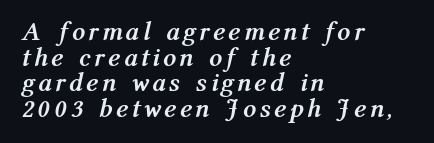
There is plenty of visible air inserted between adjacent glyphs. Rendered with sloped, italic letterforms. Reading down the block, your eye returns to a fixed left position each line. Chunky letters — that's bold for sure. Vertically, the passage feels compressed, each row crowding the next.
